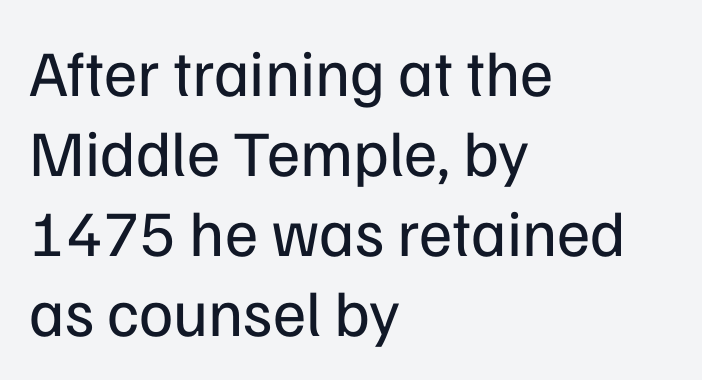
Q: Is the text bold? A: No.
Q: Is the text italic (slanted)? A: No, it is upright.
Q: Is the typeface a serif or a sans-serif typeface? A: Sans-serif.
Q: Is the text underlined? A: No.
Q: How is the paragraph aligned? A: Left-aligned.
Q: Is the spacing between letters normal or unusually wide? A: Normal.
Q: Width (condensed, normal, or wide)? A: Normal.
Q: Stroke contrast? A: Low.
Q: x-height? A: Medium.
Q: Monospaced? A: No.
